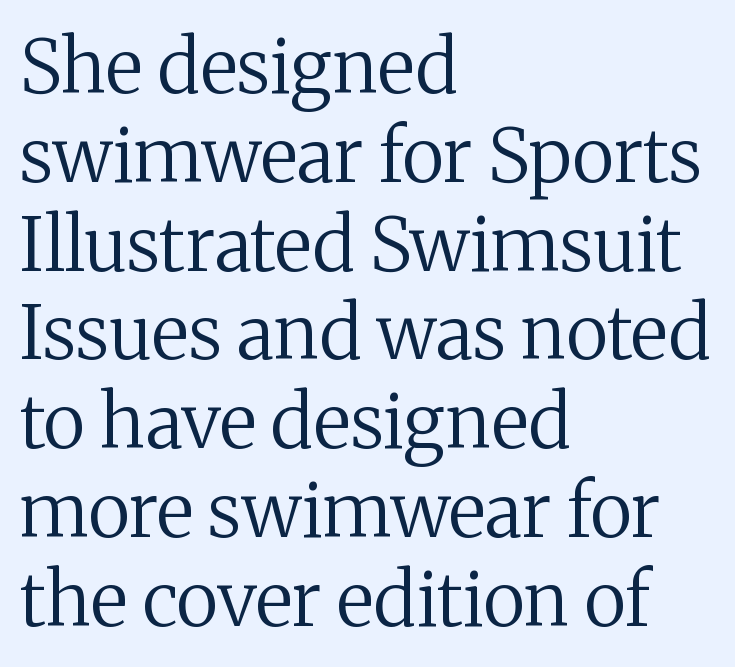
The image shows 74 px regular-weight serif type, upright; set left-aligned, line spacing 1.2x, normal letter spacing, not underlined; medium stroke contrast and a medium x-height.
